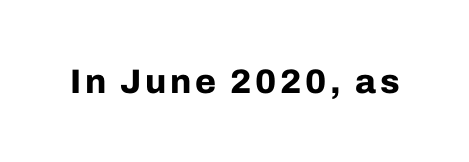
Q: Is the text bold? A: Yes.
Q: Is the text italic (slanted)? A: No, it is upright.
Q: Is the typeface a serif or a sans-serif typeface? A: Sans-serif.
Q: Is the text underlined? A: No.
Q: Width (condensed, normal, or wide)? A: Normal.
Q: Stroke contrast? A: Low.
Q: x-height? A: Medium.
Q: Monospaced? A: No.
